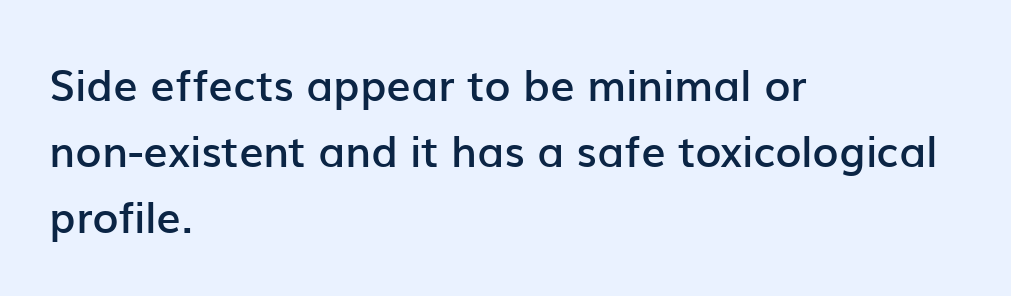
To sum up the face: it is a sans, with no serifs. A somewhat darkened texture: the type is semibold rather than bold. Teacher's note: observe the even left margin — that is flush-left alignment. This block has exactly the height ordinary leading produces.
